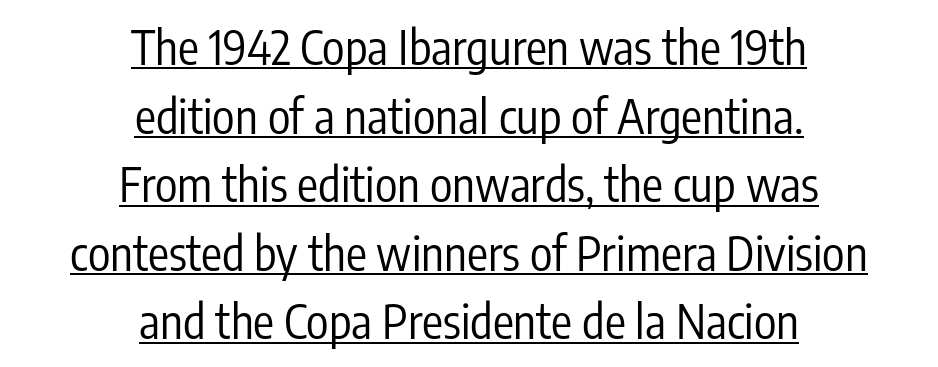
A roman cut, with each character standing at attention. Does extra space separate the letters? No, they use regular spacing. The rendering shows plain stroke endings on the letterforms — a sans-serif design. This reads as an unemphasized weight, regular at the heaviest. Underline: present. Horizontal alignment here is central, giving a formal, balanced look.
